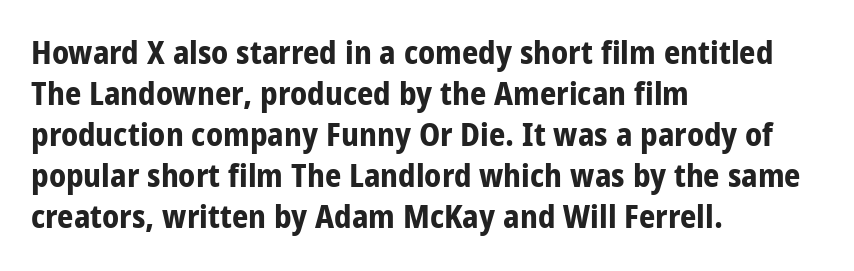
The space beneath each line is pristine and unruled. The lettering stays uniformly vertical, giving the passage a roman look. Default kerning and tracking; the words read as compact shapes. The passage shown stacks its lines at a standard gap. Typesetter's note: full bold, strokes at maximum text heaviness.
